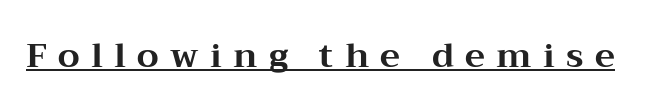
The image shows 34 px bold, wide serif type, upright; set unusually wide letter spacing (+0.33 em), underlined; medium stroke contrast and a medium x-height.
